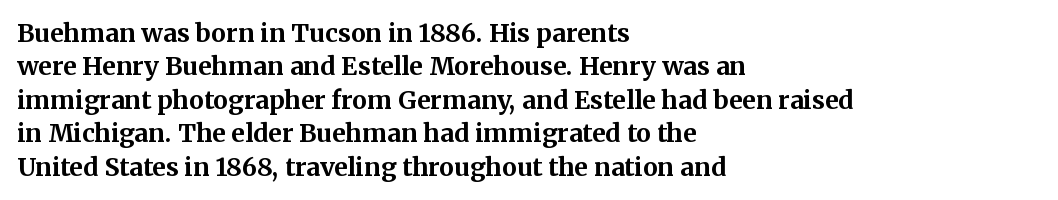
{"italic": "no", "bold": "yes", "underline": "no", "align": "left", "line_spacing": "normal", "line_spacing_ratio": 1.34, "letter_spacing": "normal", "letter_spacing_em": 0.0, "glyph_px": 25}
